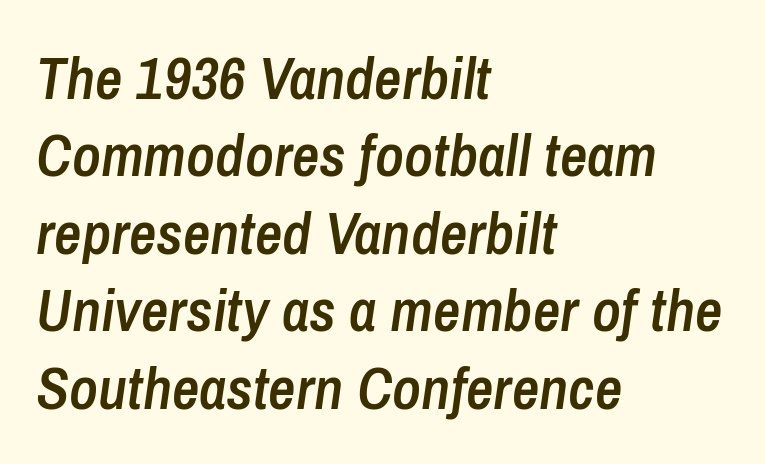
The image shows 60 px semibold, condensed type, italic (leaning right); set left-aligned, normal line spacing (1.29x), normal letter spacing, not underlined; low stroke contrast and a medium x-height.
